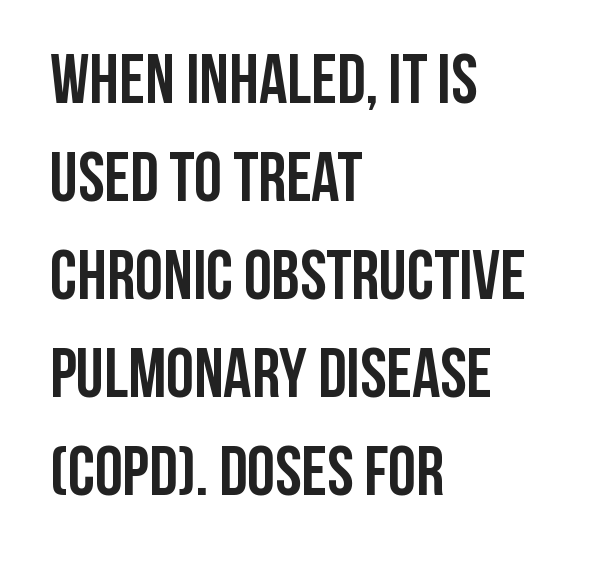
This sample keeps an unexceptional amount of space between lines. The face used here is proportionally spaced, like ordinary book or web type. What kind of face is this? One without serifs — a sans. Only glyphs here, with clear space below each row. The line texture is even and compact thanks to regular tracking. Casual observation: everything's shoved over to the left.
